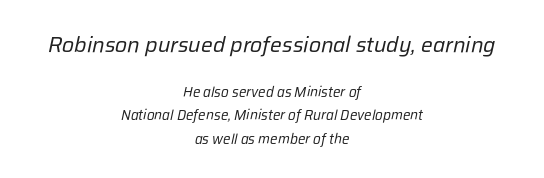
The image shows 22 px text type, italic (leaning right); set centered, normal line spacing (1.66x), normal letter spacing, not underlined; the first (top) block is 1.57x larger.
